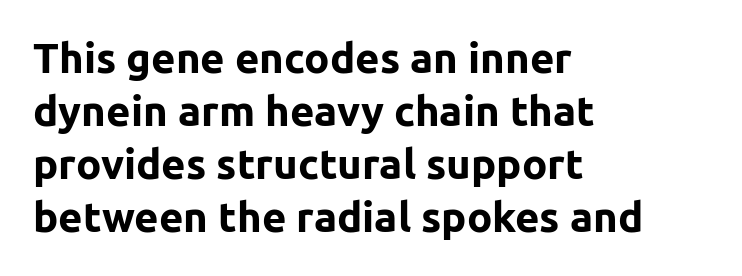
Q: Is the text bold? A: Yes.
Q: Is the text italic (slanted)? A: No, it is upright.
Q: Is the typeface a serif or a sans-serif typeface? A: Sans-serif.
Q: Is the text underlined? A: No.
Q: How is the paragraph aligned? A: Left-aligned.
Q: Is the spacing between letters normal or unusually wide? A: Normal.
Q: Is the spacing between lines tight, normal or loose? A: Normal.
Q: Width (condensed, normal, or wide)? A: Normal.
Q: Stroke contrast? A: Low.
Q: x-height? A: Medium.
Q: Monospaced? A: No.
